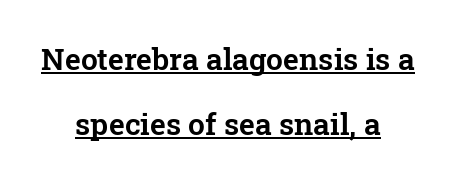
The image shows 30 px serif type, upright; set centered, loose line spacing (2.17x), normal letter spacing, underlined; low stroke contrast and a medium x-height.
